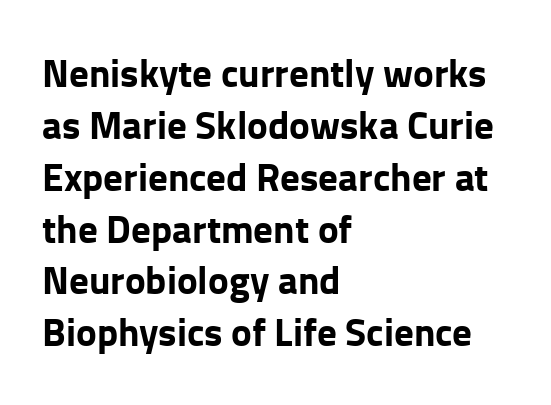
{"serif": "no", "italic": "no", "bold": "yes", "weight": "bold", "width": "normal", "stroke_contrast": "low", "x_height": "medium", "monospaced": "no", "underline": "no", "align": "left", "line_spacing": "normal", "line_spacing_ratio": 1.33, "letter_spacing": "normal", "letter_spacing_em": 0.0, "glyph_px": 39}
